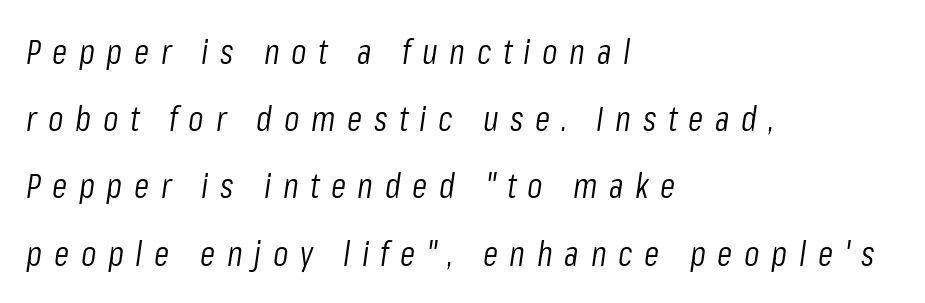
Q: Is the text bold? A: No.
Q: Is the text italic (slanted)? A: Yes, it leans right by about 8 degrees.
Q: Is the text underlined? A: No.
Q: How is the paragraph aligned? A: Left-aligned.
Q: Is the spacing between letters normal or unusually wide? A: Unusually wide.
Q: Is the spacing between lines tight, normal or loose? A: Loose.
Q: Width (condensed, normal, or wide)? A: Condensed.
Q: Stroke contrast? A: Low.
Q: x-height? A: Medium.
Q: Monospaced? A: No.
